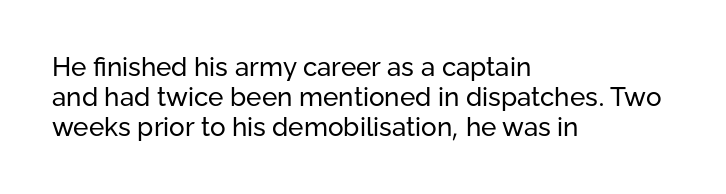
{"italic": "no", "bold": "no", "underline": "no", "align": "left", "line_spacing": "tight", "line_spacing_ratio": 1.15, "letter_spacing": "normal", "letter_spacing_em": 0.0, "glyph_px": 26}
